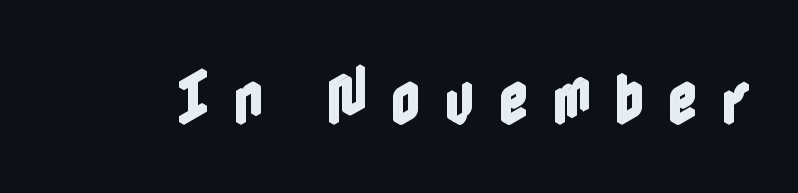
The image shows 58 px condensed type, upright; set unusually wide letter spacing (+0.41 em), not underlined; a medium x-height.
